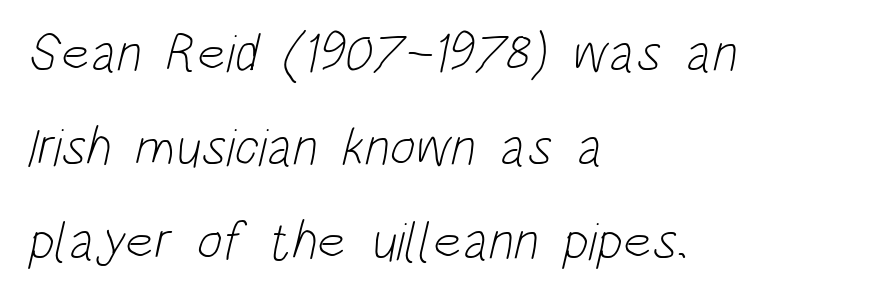
The image shows 54 px light, condensed sans-serif type; set left-aligned, line spacing 1.74x, normal letter spacing, not underlined; low stroke contrast and a large x-height.
